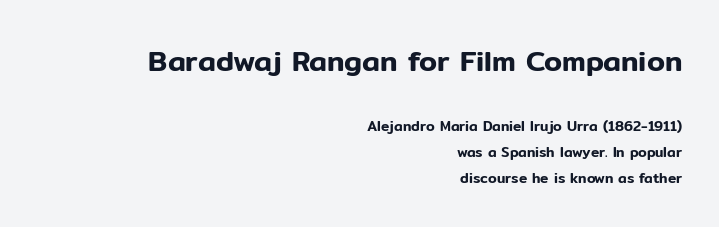
{"serif": "no", "italic": "no", "width": "normal", "stroke_contrast": "low", "x_height": "medium", "monospaced": "no", "underline": "no", "align": "right", "line_spacing_ratio": 1.86, "letter_spacing": "normal", "letter_spacing_em": 0.0, "larger_block": "first", "size_ratio": 2.07, "glyph_px": 29}
